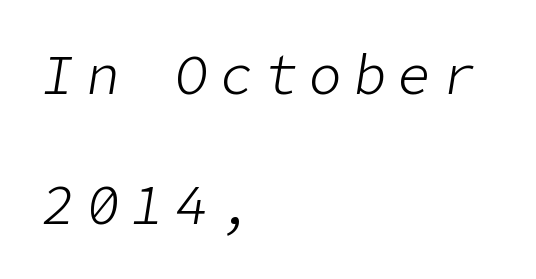
Q: Is the text bold? A: No.
Q: Is the text italic (slanted)? A: Yes, it leans right by about 9 degrees.
Q: Is the text underlined? A: No.
Q: How is the paragraph aligned? A: Left-aligned.
Q: Is the spacing between letters normal or unusually wide? A: Unusually wide.
Q: Is the spacing between lines tight, normal or loose? A: Loose.
Q: Width (condensed, normal, or wide)? A: Normal.
Q: Stroke contrast? A: Low.
Q: x-height? A: Medium.
